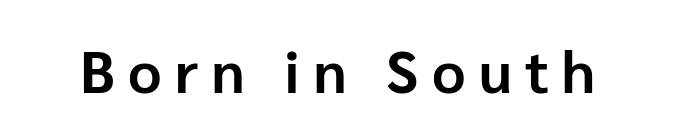
{"serif": "no", "italic": "no", "bold": "yes", "weight": "bold", "width": "normal", "stroke_contrast": "low", "x_height": "medium", "monospaced": "no", "underline": "no", "letter_spacing": "wide", "letter_spacing_em": 0.23, "glyph_px": 58}
